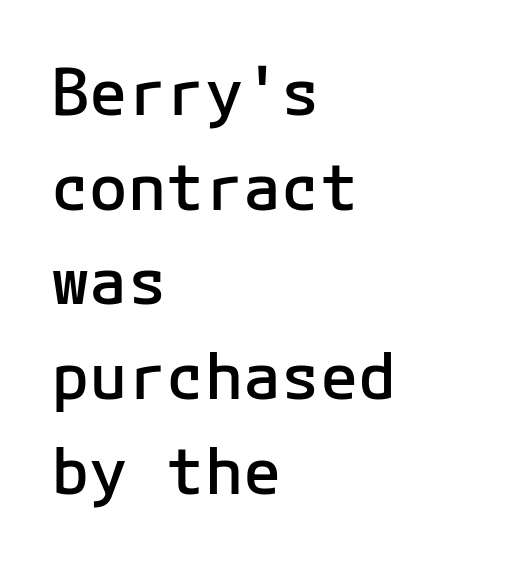
A typesetter would label this face a sans. Set as a demibold, roughly 600 on the weight scale. Nothing unusual about the tracking: characters are spaced as the font intends. The text block is weighted toward the left margin, trailing off unevenly rightward.
